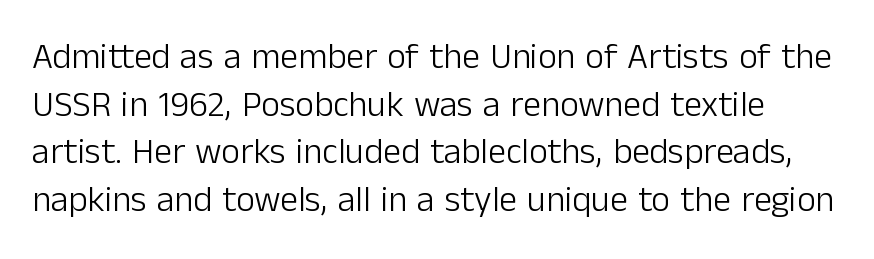
Q: Is the text bold? A: No.
Q: Is the text italic (slanted)? A: No, it is upright.
Q: Is the typeface a serif or a sans-serif typeface? A: Sans-serif.
Q: Is the text underlined? A: No.
Q: Is the spacing between letters normal or unusually wide? A: Normal.
Q: Is the spacing between lines tight, normal or loose? A: Normal.
Q: Width (condensed, normal, or wide)? A: Normal.
Q: Stroke contrast? A: Low.
Q: x-height? A: Medium.
Q: Monospaced? A: No.
